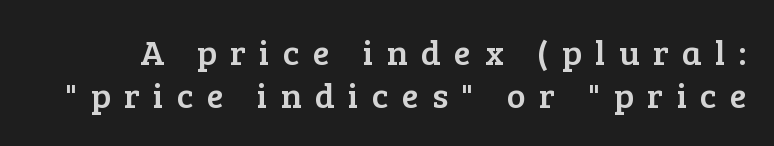
{"serif": "yes", "italic": "no", "width": "normal", "stroke_contrast": "low", "x_height": "medium", "monospaced": "no", "underline": "no", "line_spacing_ratio": 1.23, "letter_spacing": "wide", "letter_spacing_em": 0.38, "glyph_px": 35}
